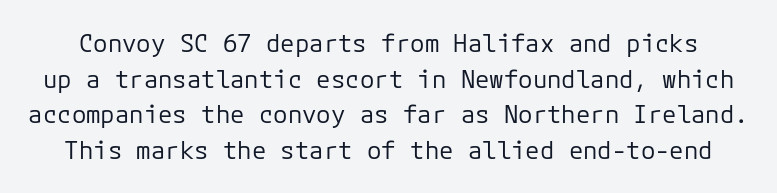
{"italic": "no", "bold": "no", "underline": "no", "line_spacing": "normal", "line_spacing_ratio": 1.48, "letter_spacing": "normal", "letter_spacing_em": 0.0, "glyph_px": 24}
